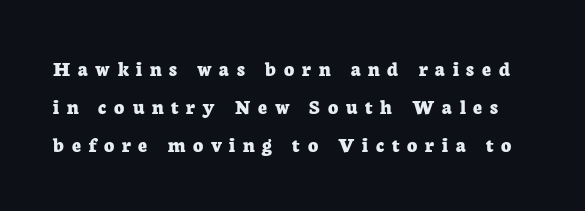
Bare-footed words on every line. This is the regular roman posture of the typeface. These lines carry a lot of weight — the face is fully bold. Is the letter spacing exaggerated? Yes — the characters are pushed far apart.
